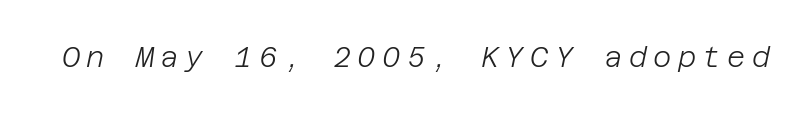
The image shows 28 px light type, italic (leaning right); set unusually wide letter spacing (+0.23 em), not underlined; low stroke contrast and a large x-height.
